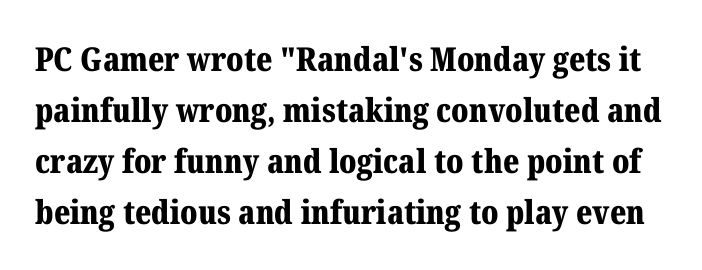
Q: Is the text bold? A: Yes.
Q: Is the text italic (slanted)? A: No, it is upright.
Q: Is the typeface a serif or a sans-serif typeface? A: Serif.
Q: Is the text underlined? A: No.
Q: Is the spacing between letters normal or unusually wide? A: Normal.
Q: Is the spacing between lines tight, normal or loose? A: Normal.
Q: Width (condensed, normal, or wide)? A: Normal.
Q: Stroke contrast? A: Medium.
Q: x-height? A: Medium.
Q: Monospaced? A: No.
